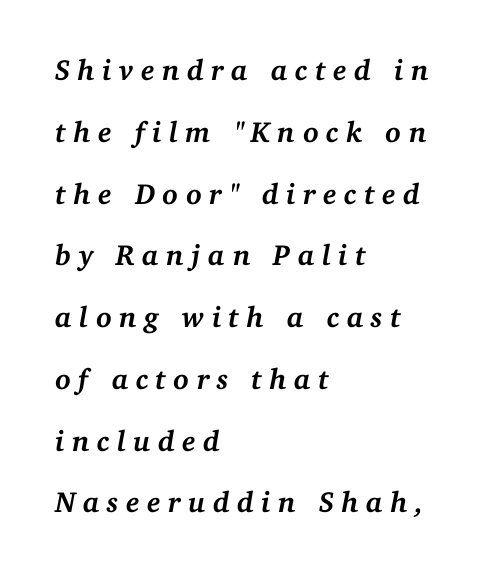
The image shows 29 px semibold serif type, italic (leaning right); set left-aligned, loose line spacing (2.13x), unusually wide letter spacing (+0.25 em), not underlined; medium stroke contrast and a medium x-height.
